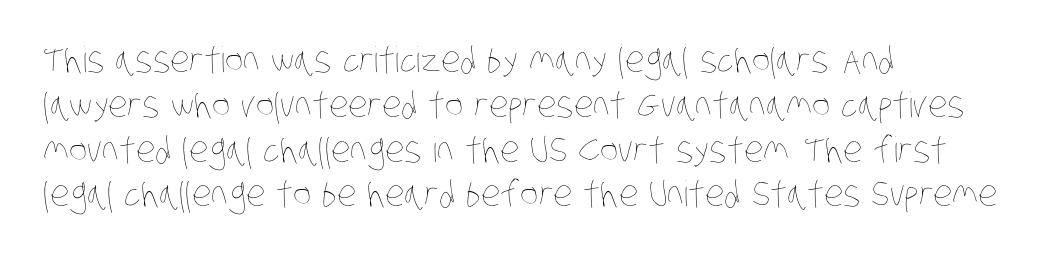
Think of a printed novel: that variable character pitch is what you see here. Heaviness? Minimal to ordinary, like unemphasized prose. Does extra space separate the letters? No, they use regular spacing. The strip under each line holds only bare page. Interline gaps are of average width in this sample.
